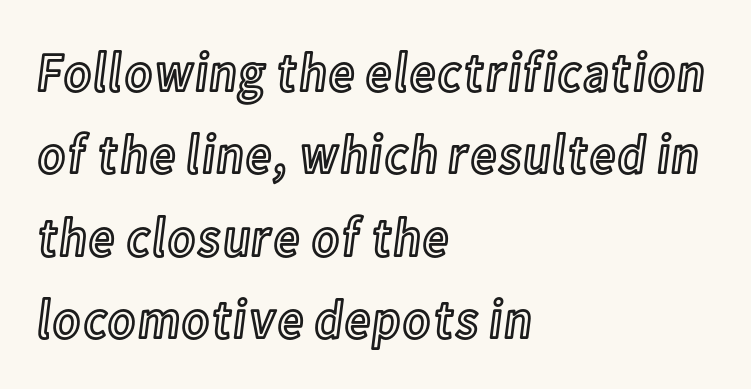
Q: Is the text italic (slanted)? A: Yes.
Q: Is the text underlined? A: No.
Q: How is the paragraph aligned? A: Left-aligned.
Q: Is the spacing between letters normal or unusually wide? A: Normal.
Q: Is the spacing between lines tight, normal or loose? A: Normal.
Q: Width (condensed, normal, or wide)? A: Condensed.
Q: x-height? A: Medium.
Q: Monospaced? A: No.
